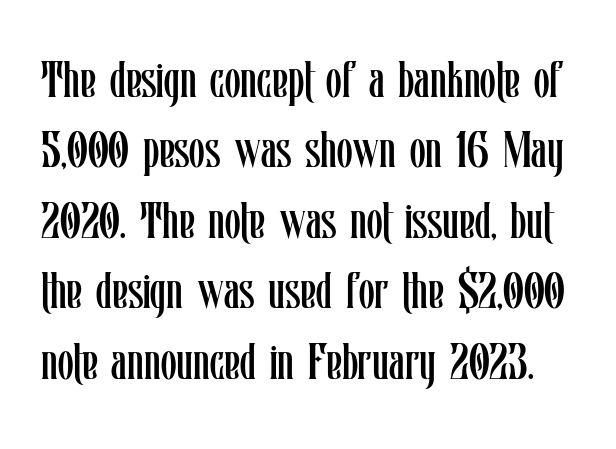
This reads as an unemphasized weight, regular at the heaviest. Clear beneath every line of the passage. The face used here is proportionally spaced, like ordinary book or web type. The block of text has a typical density, with ordinary space between rows. Is the letter spacing exaggerated? No — it looks like the ordinary default.
